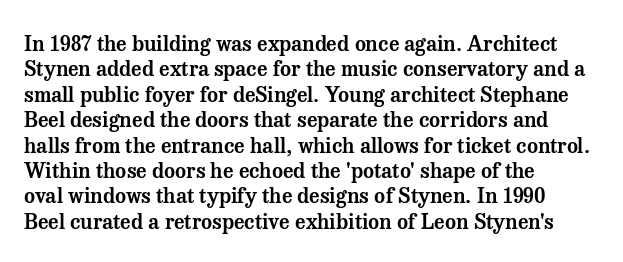
Q: Is the text italic (slanted)? A: No, it is upright.
Q: Is the text underlined? A: No.
Q: How is the paragraph aligned? A: Left-aligned.
Q: Is the spacing between letters normal or unusually wide? A: Normal.
